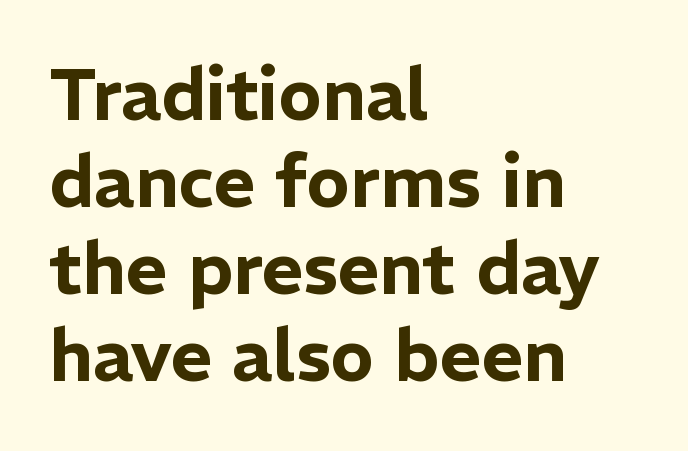
{"serif": "no", "italic": "no", "width": "normal", "stroke_contrast": "low", "x_height": "medium", "monospaced": "no", "underline": "no", "align": "left", "line_spacing_ratio": 1.21, "letter_spacing": "normal", "letter_spacing_em": 0.0, "glyph_px": 72}
